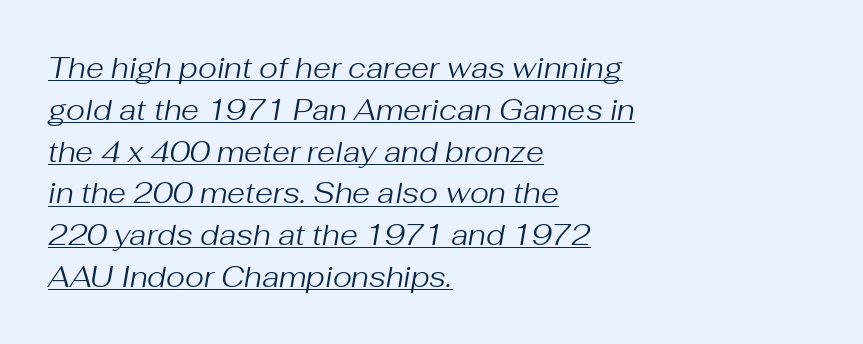
{"italic": "yes", "lean": "right", "slant_degrees": 10, "bold": "no", "weight": "regular", "width": "normal", "stroke_contrast": "medium", "x_height": "medium", "monospaced": "no", "underline": "yes", "align": "left", "line_spacing": "normal", "line_spacing_ratio": 1.44, "letter_spacing": "normal", "letter_spacing_em": 0.0, "glyph_px": 29}
